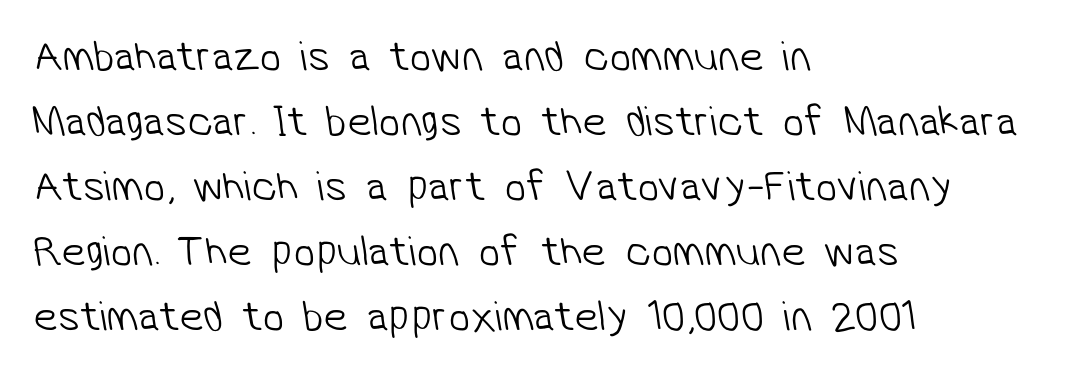
The image shows 43 px light sans-serif type; set left-aligned, normal line spacing (1.51x), normal letter spacing, not underlined; low stroke contrast and a medium x-height.
